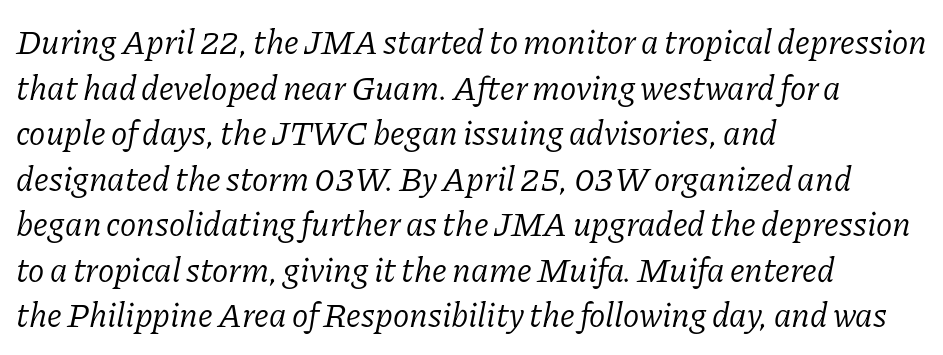
The image shows 34 px light serif type, italic (leaning right); set left-aligned, normal line spacing (1.34x), normal letter spacing, not underlined; low stroke contrast and a medium x-height.
